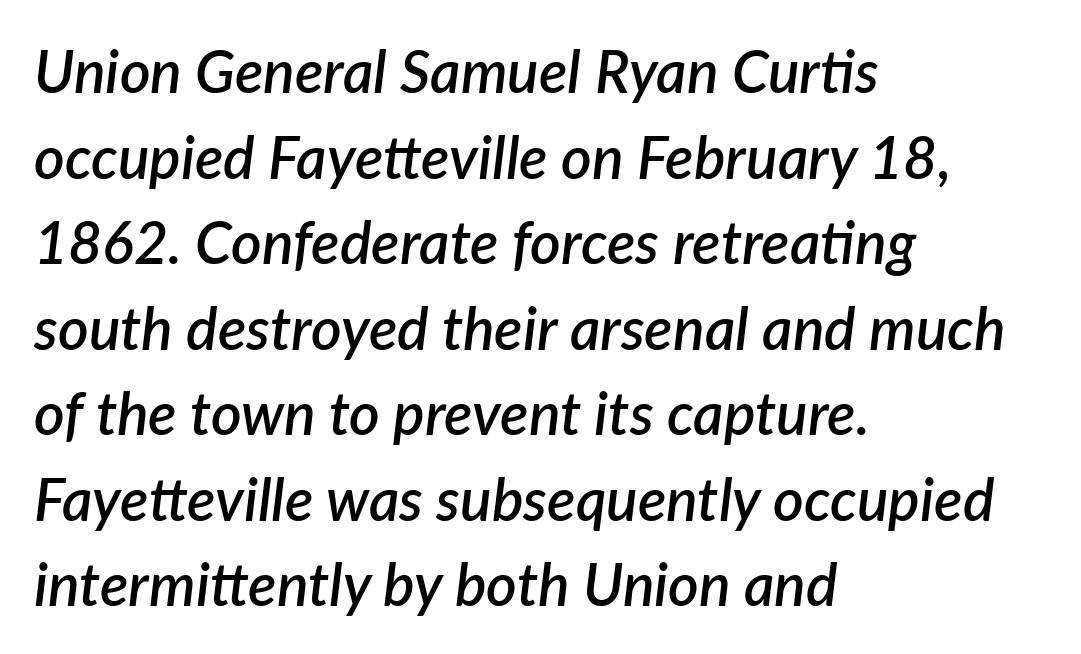
Q: Is the text bold? A: Semi-bold.
Q: Is the text italic (slanted)? A: Yes, it leans right by about 7 degrees.
Q: Is the text underlined? A: No.
Q: How is the paragraph aligned? A: Left-aligned.
Q: Is the spacing between letters normal or unusually wide? A: Normal.
Q: Is the spacing between lines tight, normal or loose? A: Normal.
Q: Width (condensed, normal, or wide)? A: Normal.
Q: Stroke contrast? A: Low.
Q: x-height? A: Medium.
Q: Monospaced? A: No.
